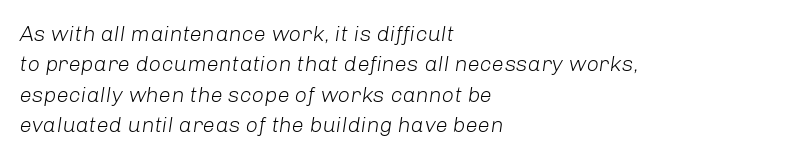
{"italic": "yes", "lean": "right", "slant_degrees": 8, "bold": "no", "underline": "no", "align": "left", "line_spacing": "normal", "line_spacing_ratio": 1.38, "letter_spacing": "normal", "letter_spacing_em": 0.0, "glyph_px": 22}
